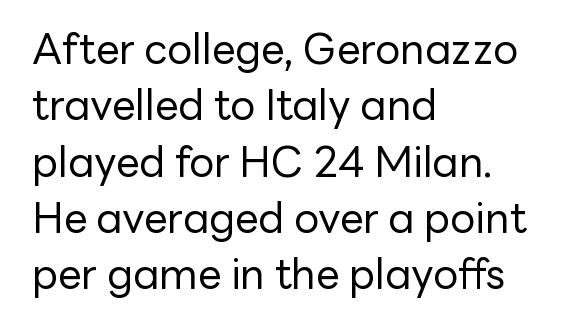
Q: Is the text bold? A: No.
Q: Is the text italic (slanted)? A: No, it is upright.
Q: Is the typeface a serif or a sans-serif typeface? A: Sans-serif.
Q: Is the text underlined? A: No.
Q: How is the paragraph aligned? A: Left-aligned.
Q: Is the spacing between letters normal or unusually wide? A: Normal.
Q: Is the spacing between lines tight, normal or loose? A: Normal.
Q: Width (condensed, normal, or wide)? A: Normal.
Q: Stroke contrast? A: Low.
Q: x-height? A: Medium.
Q: Monospaced? A: No.
